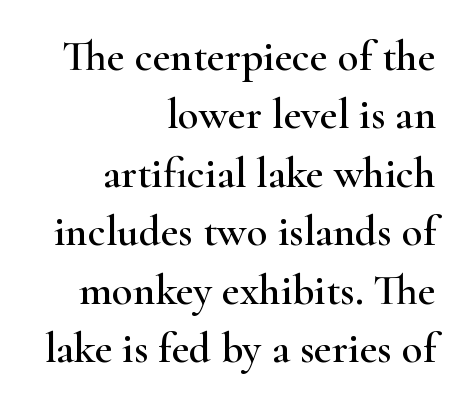
Leftover space on each line is placed entirely before the opening word. Old-style or modern, the face here clearly has serifs. Standard letterfit; no display-style spreading of the glyphs. Underlining? Definitely not there.
